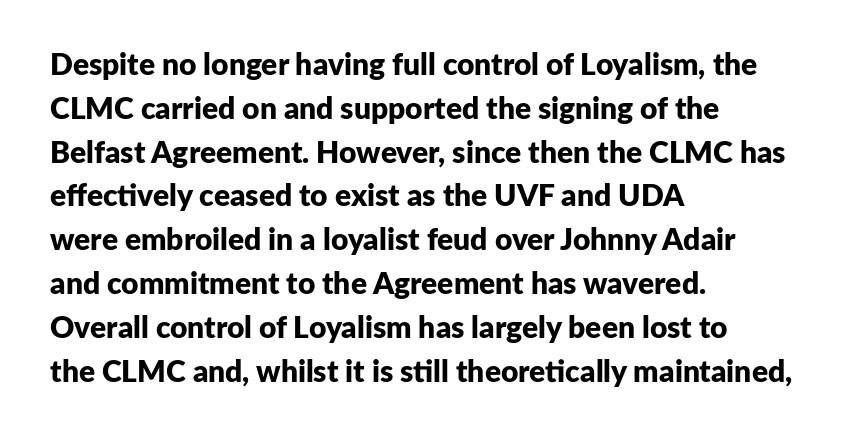
Q: Is the text bold? A: Yes.
Q: Is the text italic (slanted)? A: No, it is upright.
Q: Is the typeface a serif or a sans-serif typeface? A: Sans-serif.
Q: Is the text underlined? A: No.
Q: How is the paragraph aligned? A: Left-aligned.
Q: Is the spacing between letters normal or unusually wide? A: Normal.
Q: Is the spacing between lines tight, normal or loose? A: Normal.
Q: Width (condensed, normal, or wide)? A: Normal.
Q: Stroke contrast? A: Low.
Q: x-height? A: Medium.
Q: Monospaced? A: No.
